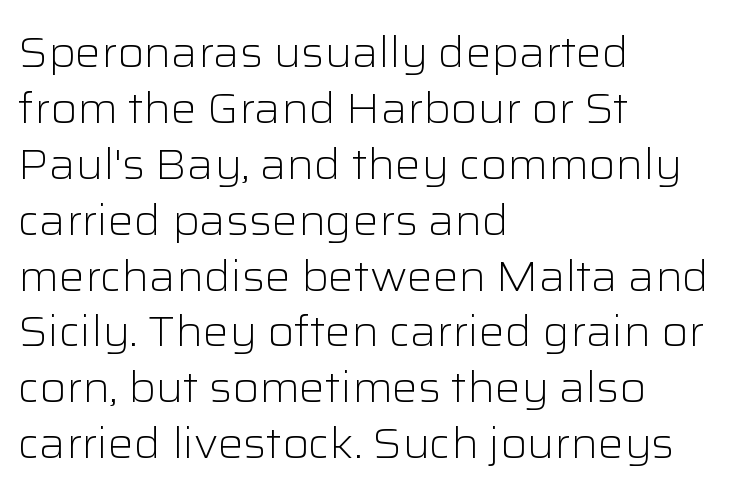
Q: Is the text bold? A: No.
Q: Is the text italic (slanted)? A: No, it is upright.
Q: Is the typeface a serif or a sans-serif typeface? A: Sans-serif.
Q: Is the text underlined? A: No.
Q: How is the paragraph aligned? A: Left-aligned.
Q: Is the spacing between letters normal or unusually wide? A: Normal.
Q: Is the spacing between lines tight, normal or loose? A: Normal.
Q: Width (condensed, normal, or wide)? A: Normal.
Q: Stroke contrast? A: Low.
Q: x-height? A: Medium.
Q: Monospaced? A: No.
